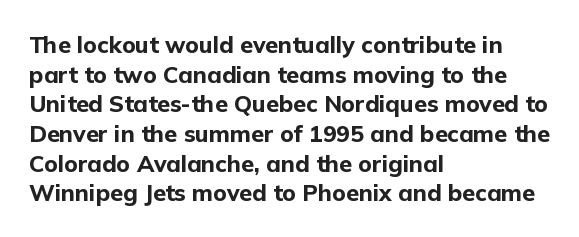
{"italic": "no", "bold": "yes", "underline": "no", "align": "left", "line_spacing": "normal", "line_spacing_ratio": 1.29, "letter_spacing": "normal", "letter_spacing_em": 0.0, "glyph_px": 23}
